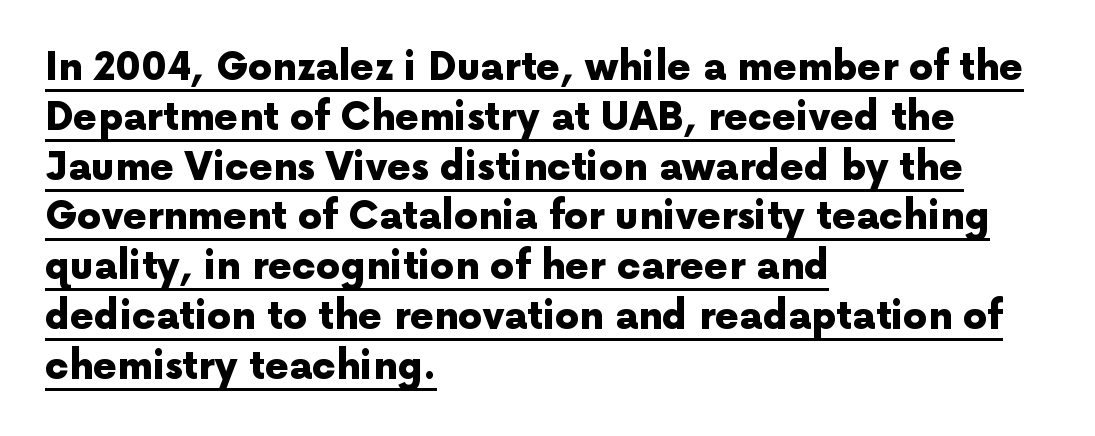
The image shows 38 px heavy sans-serif type, upright; set left-aligned, normal line spacing (1.31x), normal letter spacing, underlined; a medium x-height.
